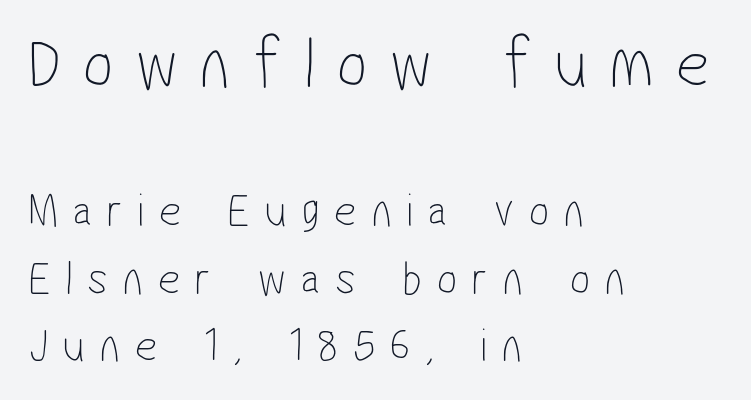
The rendering shows plain stroke endings on the letterforms — a sans-serif design. There is plenty of visible air inserted between adjacent glyphs. Honestly, the row spacing looks completely unremarkable. The area under the type is left untouched. Spacing verdict: proportional, widths tailored to each character. Compared with a typical body face, this is equally light or lighter still.
